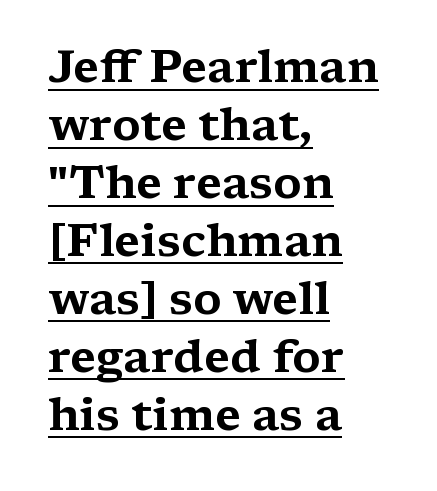
The image shows 46 px wide serif type, upright; set left-aligned, normal line spacing (1.26x), normal letter spacing, underlined; medium stroke contrast and a medium x-height.
